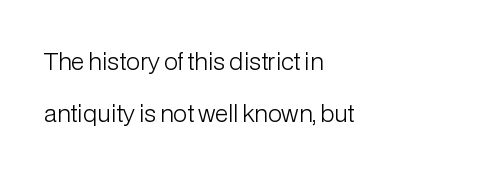
Q: Is the text bold? A: No.
Q: Is the text italic (slanted)? A: No, it is upright.
Q: Is the text underlined? A: No.
Q: How is the paragraph aligned? A: Left-aligned.
Q: Is the spacing between letters normal or unusually wide? A: Normal.
Q: Is the spacing between lines tight, normal or loose? A: Loose.
